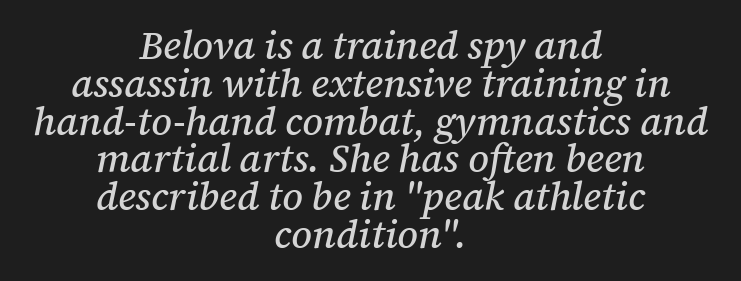
Is the block centered? Yes — each line is placed symmetrically about the middle. You could barely slide anything between these rows. Glance below the letters and you will spot only blank space. It's the slanting kind of type.
